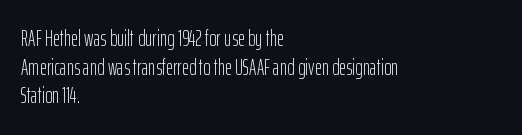
{"italic": "no", "bold": "no", "underline": "no", "align": "left", "line_spacing": "normal", "line_spacing_ratio": 1.3, "letter_spacing": "normal", "letter_spacing_em": 0.0, "glyph_px": 22}
